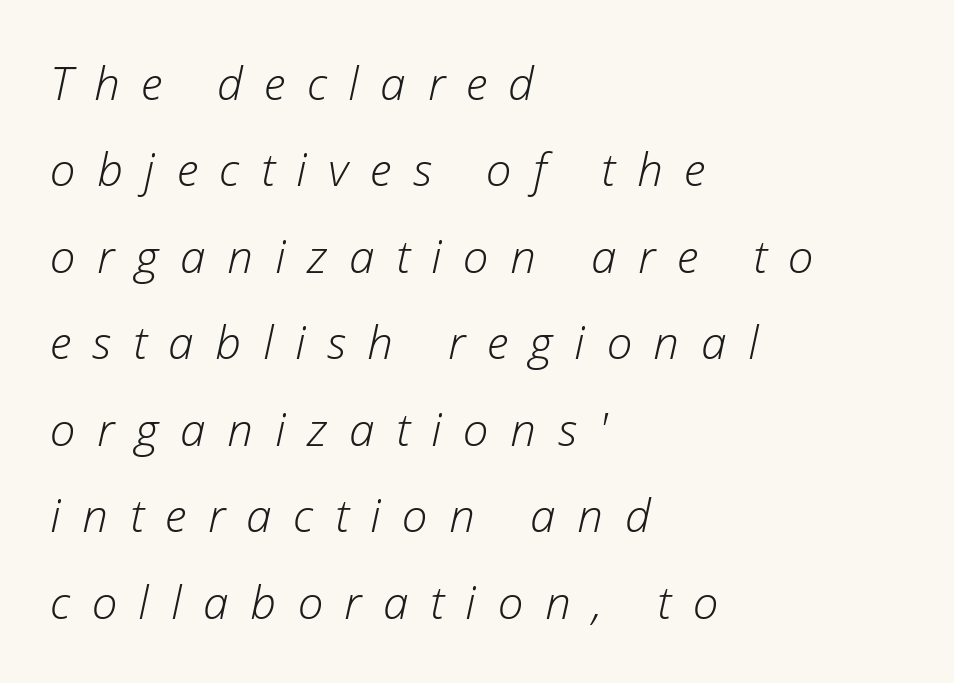
Q: Is the text bold? A: No.
Q: Is the text italic (slanted)? A: Yes, it leans right by about 12 degrees.
Q: Is the text underlined? A: No.
Q: How is the paragraph aligned? A: Left-aligned.
Q: Is the spacing between letters normal or unusually wide? A: Unusually wide.
Q: Width (condensed, normal, or wide)? A: Normal.
Q: Stroke contrast? A: Low.
Q: x-height? A: Medium.
Q: Monospaced? A: No.
